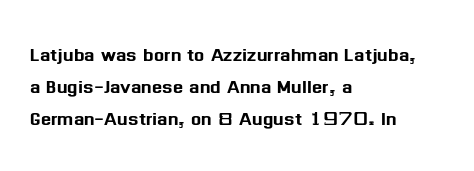
The image shows 24 px text type, upright; set left-aligned, normal line spacing (1.34x), normal letter spacing, not underlined.
